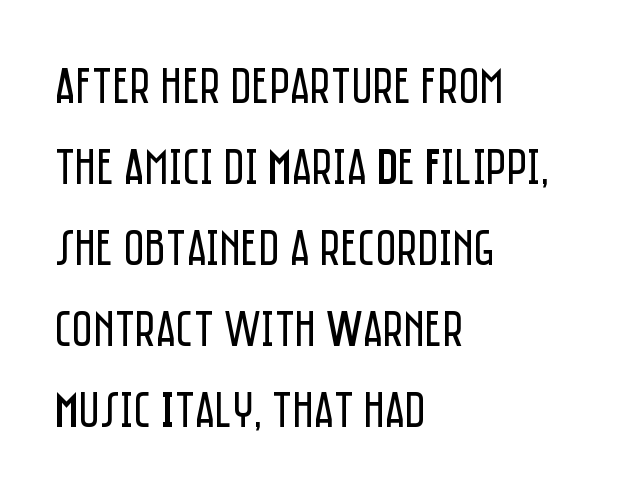
Is the block centered? No — it sits flush against the left margin. Character widths vary here, with narrow letters taking less room than wide ones. The font sits on the lighter half of the weight spectrum, regular included. Plain, unruled lines of type.
